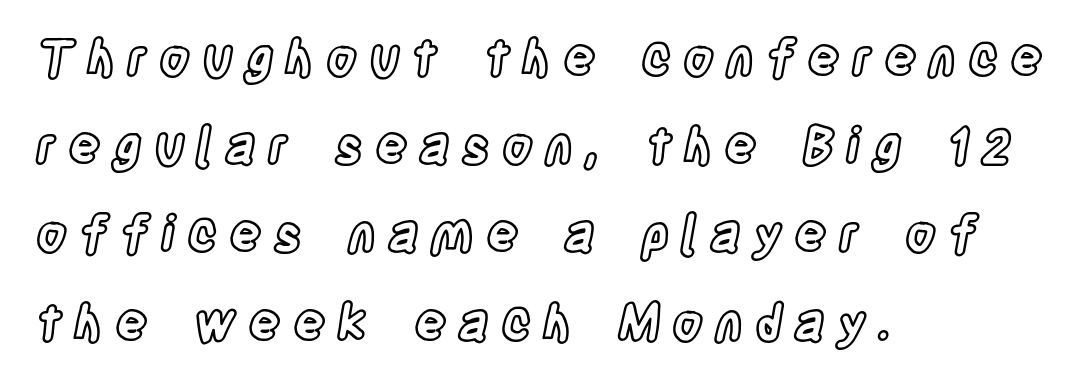
{"width": "condensed", "x_height": "large", "monospaced": "no", "underline": "no", "align": "left", "line_spacing_ratio": 1.8, "letter_spacing": "wide", "letter_spacing_em": 0.25, "glyph_px": 49}
